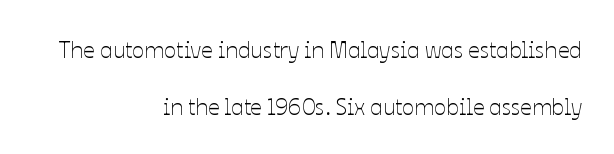
The lettering stays uniformly vertical, giving the passage a roman look. The rag falls on the left side of this text block. These lines stand farther apart than default settings would place them. The passage shown is not underscored anywhere. Does extra space separate the letters? No, they use regular spacing. This is not heavy type; no bold has been used.
